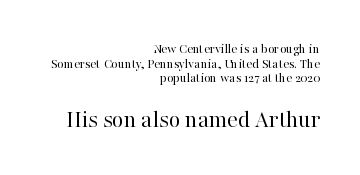
{"italic": "no", "bold": "no", "underline": "no", "align": "right", "line_spacing": "tight", "line_spacing_ratio": 1.04, "letter_spacing": "normal", "letter_spacing_em": 0.0, "larger_block": "second", "size_ratio": 1.79, "glyph_px": 25}
